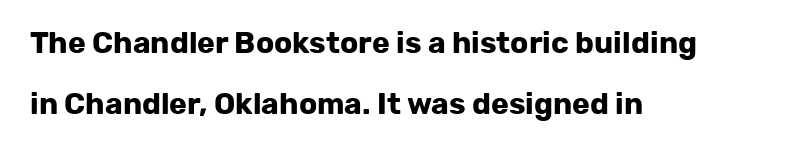
Words float on clear page, feet unadorned. Notice the wide empty band between every row — that's loose leading. The passage is arranged the way most books set body copy — flush left. Compared with an ordinary text face, these strokes are far heavier — a full bold. Proportional: the letters do not fall into vertical columns.
